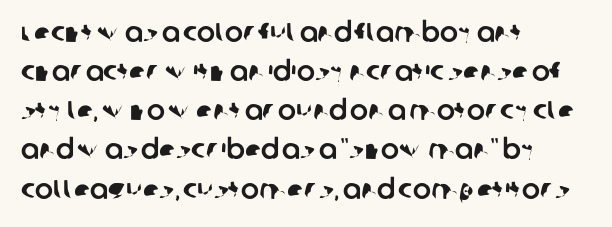
{"underline": "no", "align": "left", "line_spacing": "normal", "line_spacing_ratio": 1.45, "letter_spacing": "normal", "letter_spacing_em": 0.0, "glyph_px": 27}
